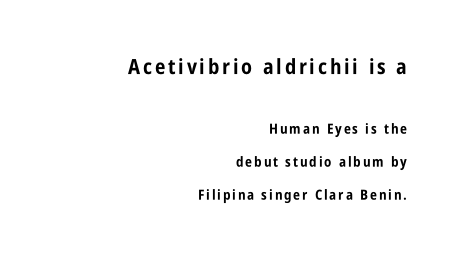
The image shows 21 px bold type, upright; set right-aligned, loose line spacing (2.38x), not underlined; the first (top) block is 1.5x larger.
